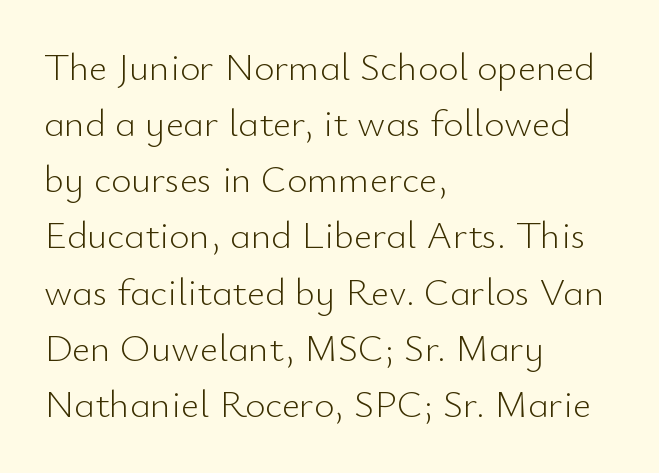
The image shows 39 px light sans-serif type, upright; set left-aligned, normal line spacing (1.44x), normal letter spacing, not underlined; low stroke contrast and a small x-height.
